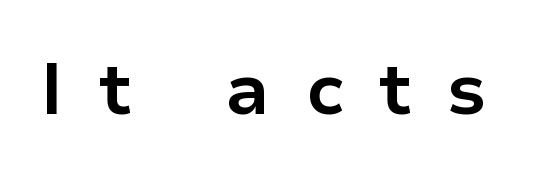
The image shows 73 px bold sans-serif type, upright; set unusually wide letter spacing (+0.49 em), not underlined; low stroke contrast and a medium x-height.
